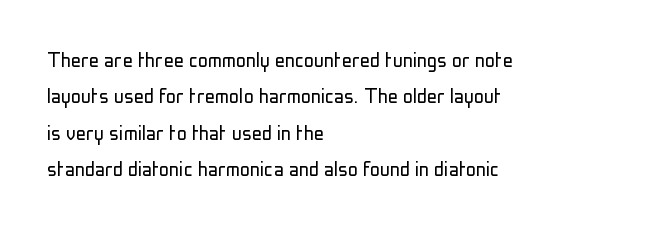
In terms of posture, this sample is upright. The passage shown has conventional tracking throughout. The zone under the glyphs is completely vacant. The lines are quadded left. These glyphs show unthickened strokes, regular width or finer. Rows of type keep a routine distance in the vertical direction.
